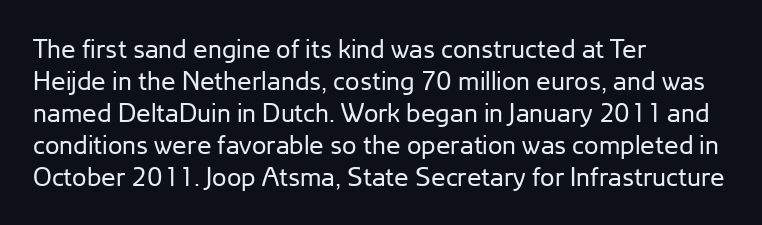
Q: Is the text bold? A: No.
Q: Is the text italic (slanted)? A: No, it is upright.
Q: Is the text underlined? A: No.
Q: How is the paragraph aligned? A: Left-aligned.
Q: Is the spacing between letters normal or unusually wide? A: Normal.
